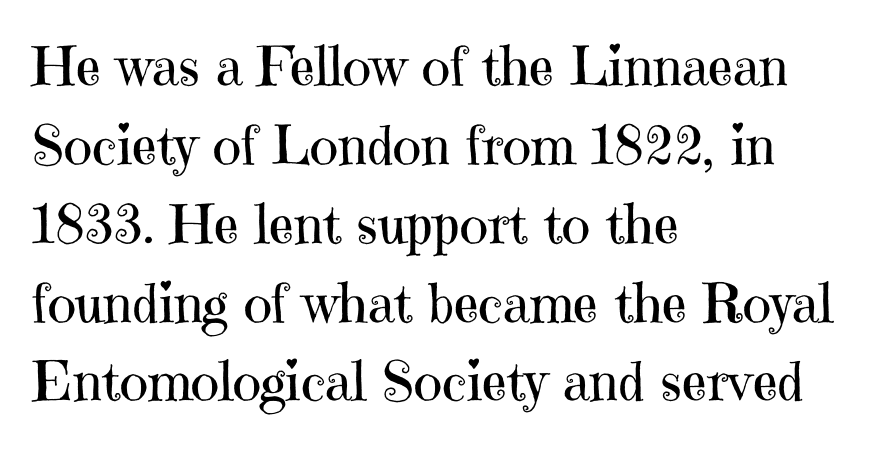
Students, observe: this is what conventionally led text looks like. Do the characters align in a grid? No, the font is proportional. Classification — serif. Summary of weight: not heavy and not bold.
